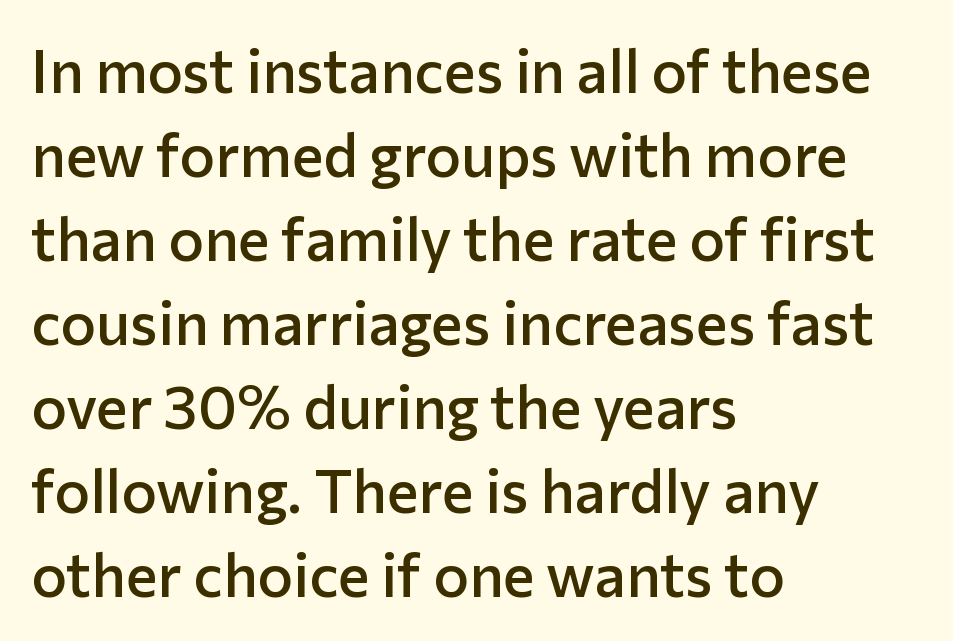
Q: Is the text bold? A: Semi-bold.
Q: Is the text italic (slanted)? A: No, it is upright.
Q: Is the typeface a serif or a sans-serif typeface? A: Sans-serif.
Q: Is the text underlined? A: No.
Q: How is the paragraph aligned? A: Left-aligned.
Q: Is the spacing between letters normal or unusually wide? A: Normal.
Q: Is the spacing between lines tight, normal or loose? A: Normal.
Q: Width (condensed, normal, or wide)? A: Normal.
Q: Stroke contrast? A: Low.
Q: x-height? A: Medium.
Q: Monospaced? A: No.
